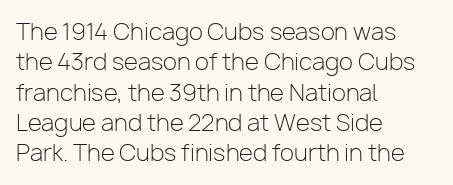
The space directly below the letters is spotless. Caption: standard tracking, unaltered. Vertically, the passage feels balanced, rows spaced as you'd expect. Does the lettering tilt? It doesn't — this is upright.
